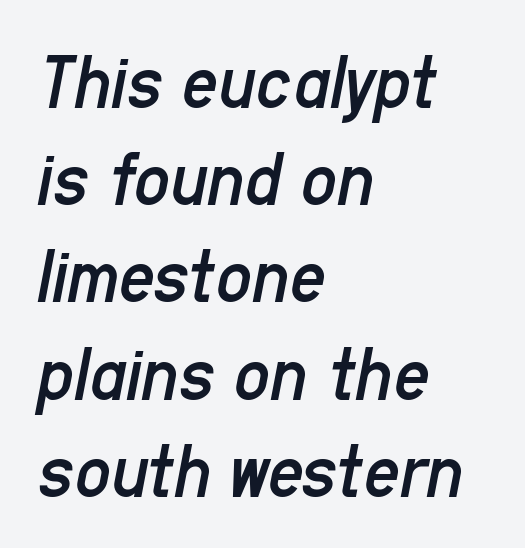
{"italic": "yes", "lean": "right", "slant_degrees": 11, "bold": "no", "weight": "regular", "width": "condensed", "stroke_contrast": "low", "x_height": "medium", "monospaced": "no", "underline": "no", "align": "left", "line_spacing_ratio": 1.23, "letter_spacing": "normal", "letter_spacing_em": 0.0, "glyph_px": 79}
